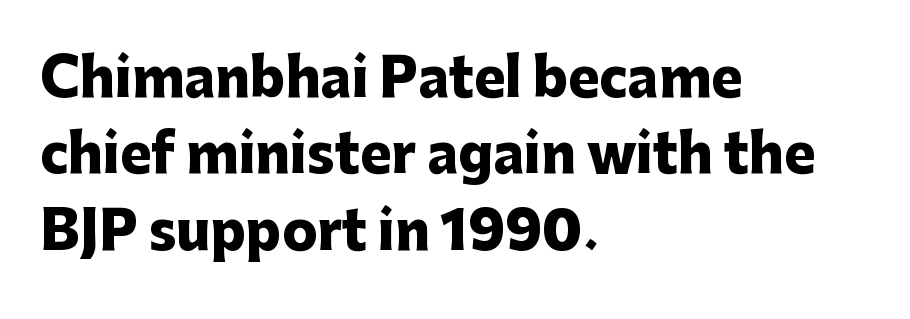
The image shows 52 px heavy sans-serif type, upright; set left-aligned, normal line spacing (1.47x), normal letter spacing, not underlined; low stroke contrast and a medium x-height.
